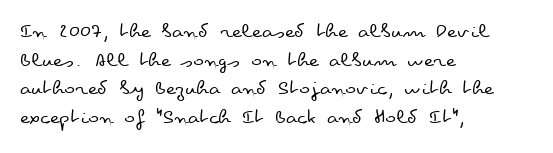
Q: Is the text bold? A: No.
Q: Is the text italic (slanted)? A: No, it is upright.
Q: Is the text underlined? A: No.
Q: How is the paragraph aligned? A: Left-aligned.
Q: Is the spacing between letters normal or unusually wide? A: Normal.
